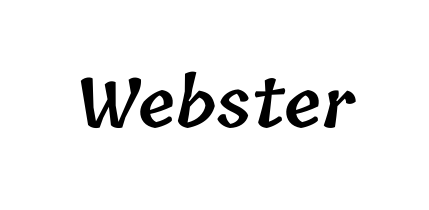
The image shows 68 px semibold type; set normal letter spacing, not underlined; low stroke contrast and a medium x-height.
